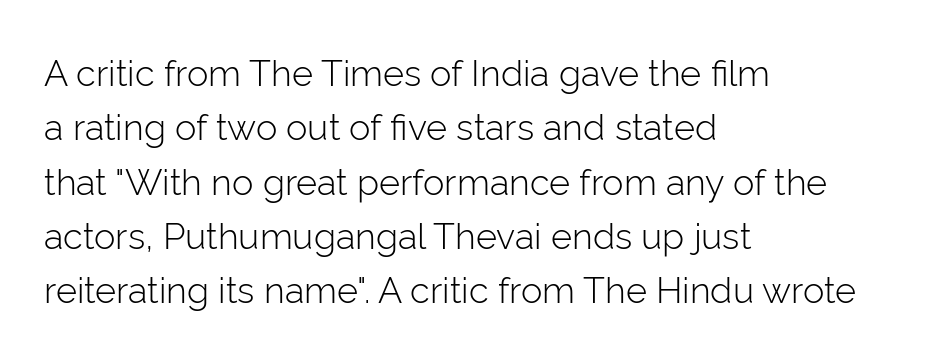
{"serif": "no", "italic": "no", "bold": "no", "weight": "light", "width": "normal", "stroke_contrast": "low", "x_height": "medium", "monospaced": "no", "underline": "no", "align": "left", "line_spacing": "normal", "line_spacing_ratio": 1.51, "letter_spacing": "normal", "letter_spacing_em": 0.0, "glyph_px": 36}
